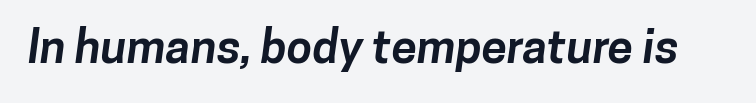
{"serif": "no", "bold": "yes", "weight": "bold", "width": "normal", "stroke_contrast": "low", "x_height": "medium", "monospaced": "no", "underline": "no", "letter_spacing": "normal", "letter_spacing_em": 0.0, "glyph_px": 46}
